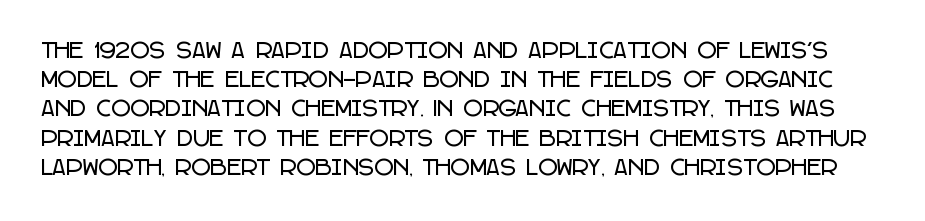
{"italic": "no", "underline": "no", "line_spacing": "normal", "line_spacing_ratio": 1.39, "letter_spacing": "normal", "letter_spacing_em": 0.0, "glyph_px": 21}
